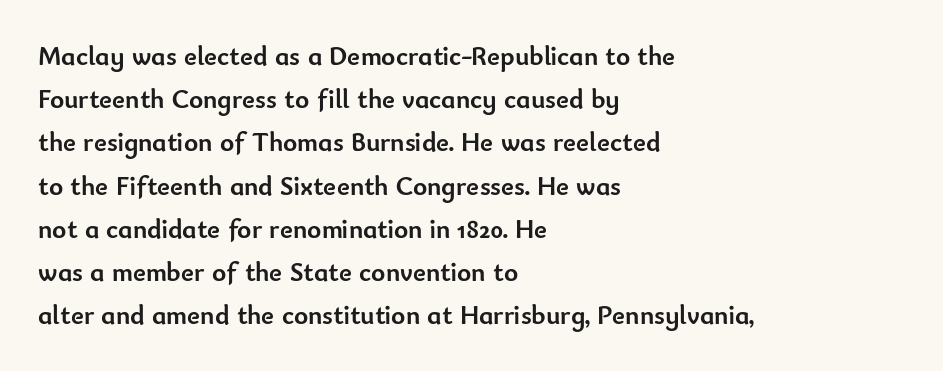
The image shows 27 px bold type, upright; set left-aligned, normal line spacing (1.6x), normal letter spacing, not underlined.
